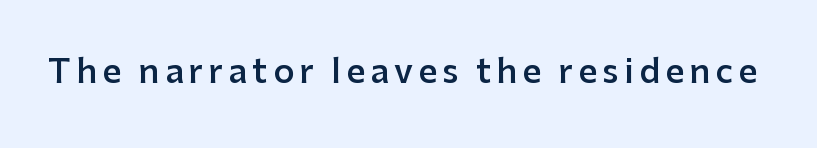
The image shows 33 px semibold sans-serif type, upright; set not underlined; low stroke contrast and a medium x-height.
